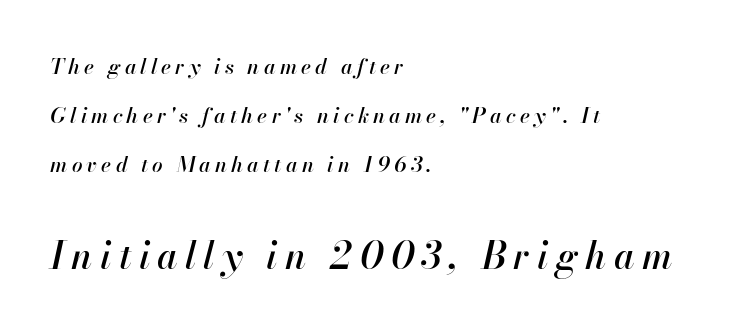
The image shows 37 px text type, italic (leaning right); set left-aligned, loose line spacing (2.34x), unusually wide letter spacing (+0.2 em), not underlined; the second (bottom) block is 1.76x larger; high stroke contrast and a small x-height.
